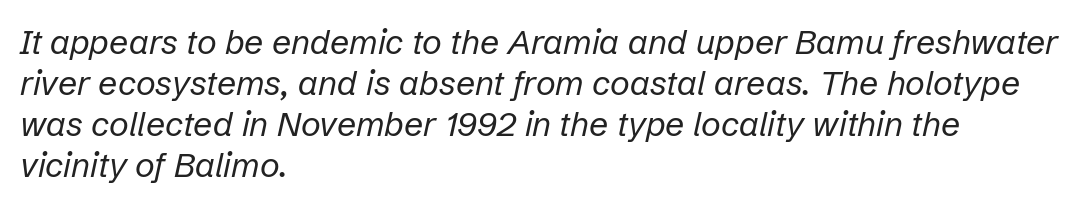
Do the characters align in a grid? No, the font is proportional. The font is comparable to plain body text, perhaps lighter. Anything drawn beneath the words? Only blank space. The lines in this sample share a left origin and differ only in where they stop. If you drew a line through each stem, it would be angled. Tracking here is standard; glyphs follow each other at the usual distance.
